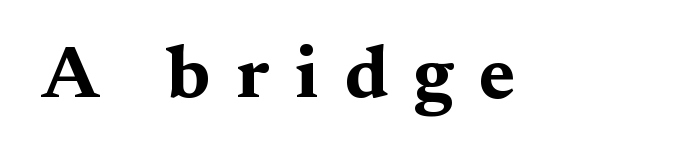
The image shows 74 px bold, wide serif type, upright; set unusually wide letter spacing (+0.35 em), not underlined; medium stroke contrast and a medium x-height.
